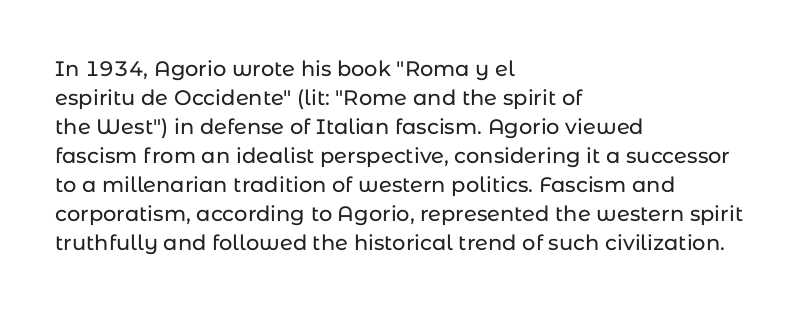
{"italic": "no", "underline": "no", "align": "left", "line_spacing": "normal", "line_spacing_ratio": 1.38, "letter_spacing": "normal", "letter_spacing_em": 0.0, "glyph_px": 21}
